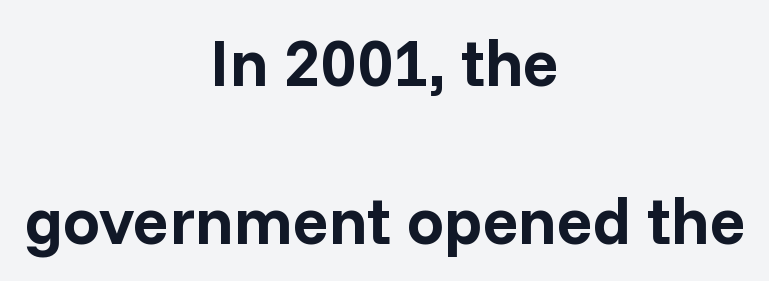
The image shows 66 px bold sans-serif type, upright; set centered, loose line spacing (2.39x), normal letter spacing, not underlined; low stroke contrast and a medium x-height.
